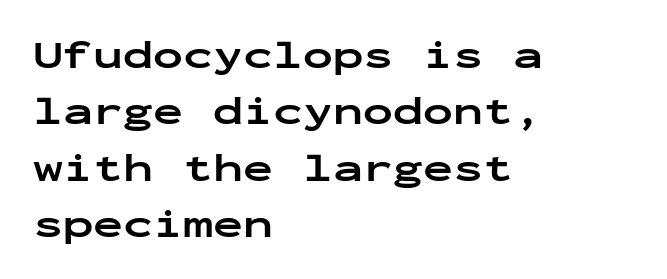
A dark, heavy texture on the line: the type is bold. This sample uses a sans-serif face. The leading is moderate, giving the passage an even texture. The passage is arranged the way most books set body copy — flush left.
